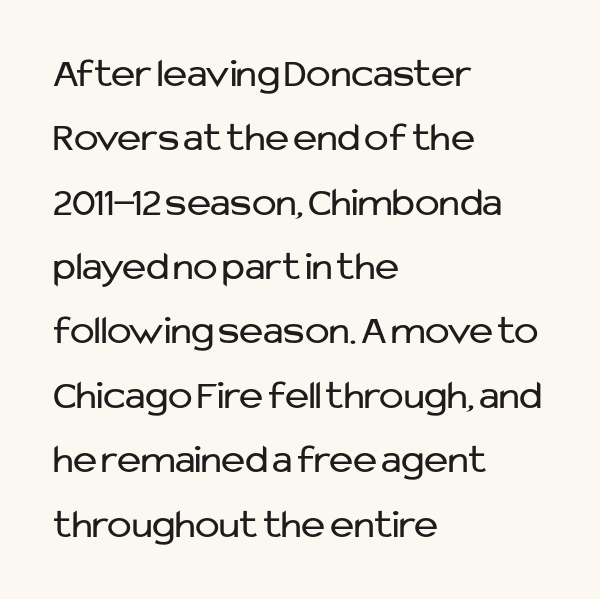
{"serif": "no", "italic": "no", "bold": "no", "weight": "regular", "width": "normal", "stroke_contrast": "low", "x_height": "medium", "monospaced": "no", "underline": "no", "align": "left", "line_spacing": "normal", "line_spacing_ratio": 1.57, "letter_spacing": "normal", "letter_spacing_em": 0.0, "glyph_px": 41}
